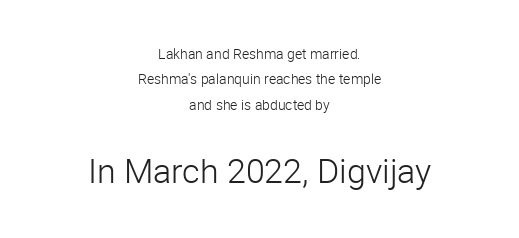
These glyphs show unthickened strokes, regular width or finer. Short and long lines alike share a common midpoint. Underline: absent. Note the varied advance widths — an 'i' is clearly narrower than an 'm'.
